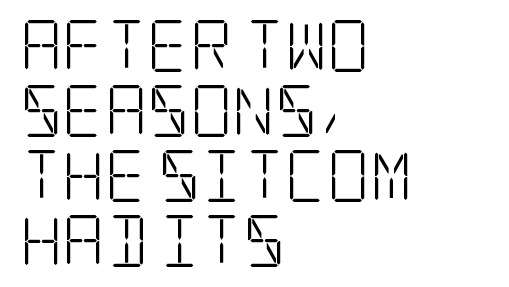
Q: Is the text bold? A: No.
Q: Is the text italic (slanted)? A: No, it is upright.
Q: Is the typeface a serif or a sans-serif typeface? A: Serif.
Q: Is the text underlined? A: No.
Q: How is the paragraph aligned? A: Left-aligned.
Q: Is the spacing between letters normal or unusually wide? A: Normal.
Q: Is the spacing between lines tight, normal or loose? A: Normal.
Q: Width (condensed, normal, or wide)? A: Condensed.
Q: Stroke contrast? A: Low.
Q: x-height? A: Large.
